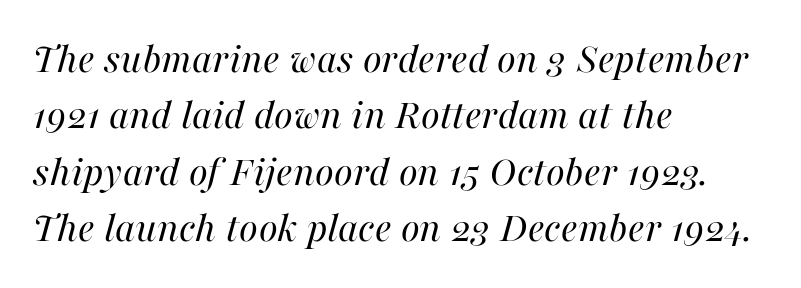
The font is comparable to plain body text, perhaps lighter. Proportional: the letters do not fall into vertical columns. Underline: absent. Successive baselines arrive at the customary interval. Standard letterfit; no display-style spreading of the glyphs.
